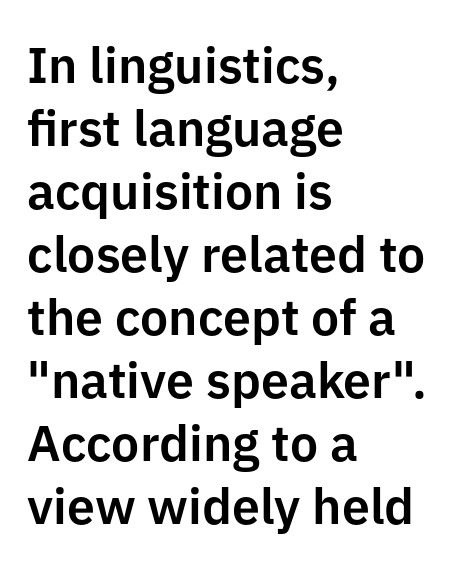
Q: Is the text italic (slanted)? A: No, it is upright.
Q: Is the typeface a serif or a sans-serif typeface? A: Sans-serif.
Q: Is the text underlined? A: No.
Q: How is the paragraph aligned? A: Left-aligned.
Q: Is the spacing between letters normal or unusually wide? A: Normal.
Q: Is the spacing between lines tight, normal or loose? A: Normal.
Q: Width (condensed, normal, or wide)? A: Normal.
Q: Stroke contrast? A: Low.
Q: x-height? A: Medium.
Q: Monospaced? A: No.
